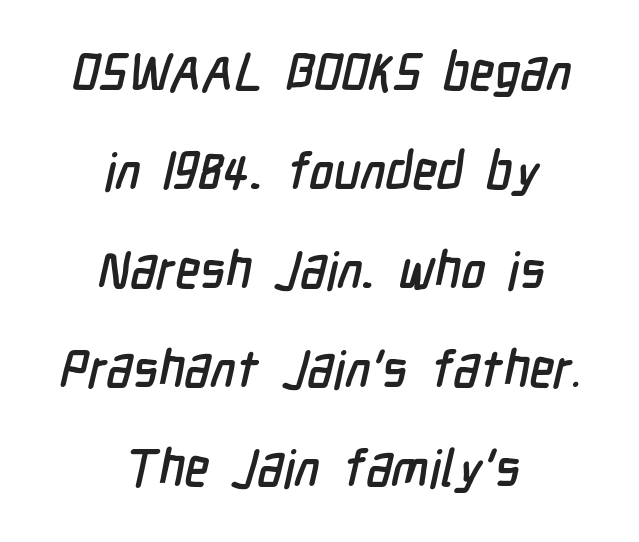
Q: Is the typeface a serif or a sans-serif typeface? A: Sans-serif.
Q: Is the text underlined? A: No.
Q: How is the paragraph aligned? A: Centered.
Q: Is the spacing between letters normal or unusually wide? A: Normal.
Q: Is the spacing between lines tight, normal or loose? A: Loose.
Q: Width (condensed, normal, or wide)? A: Condensed.
Q: Stroke contrast? A: Low.
Q: x-height? A: Medium.
Q: Monospaced? A: No.
